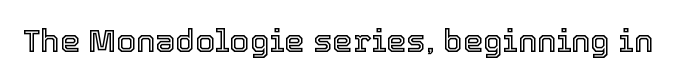
Check the space under the baseline: it is left empty. The type is set solid horizontally, with unmodified tracking. Is this a fixed-width face? No — the glyphs have proportional, varying widths. The letters stand upright; this is a roman face.
